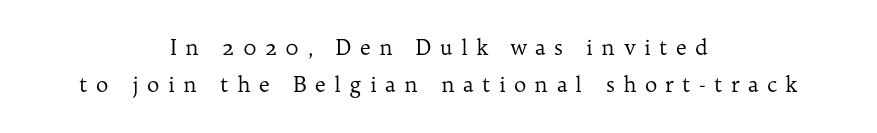
Q: Is the text bold? A: No.
Q: Is the text italic (slanted)? A: No, it is upright.
Q: Is the text underlined? A: No.
Q: How is the paragraph aligned? A: Centered.
Q: Is the spacing between letters normal or unusually wide? A: Unusually wide.
